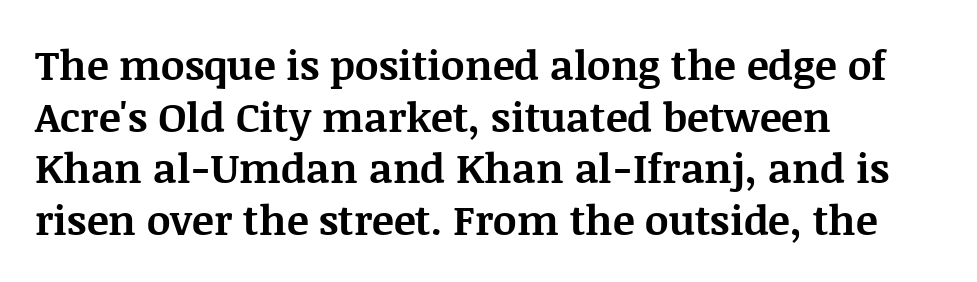
Check under the words: just untouched page. These lines are rendered in a variable-pitch font. No italicization has been applied; the sample stays upright. Tracking value appears to be zero — textbook default spacing. This is serif lettering, the kind often seen in printed books.
